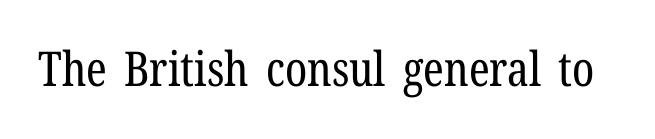
Q: Is the text bold? A: No.
Q: Is the text italic (slanted)? A: No, it is upright.
Q: Is the typeface a serif or a sans-serif typeface? A: Serif.
Q: Is the text underlined? A: No.
Q: Is the spacing between letters normal or unusually wide? A: Normal.
Q: Width (condensed, normal, or wide)? A: Condensed.
Q: Stroke contrast? A: Low.
Q: x-height? A: Medium.
Q: Monospaced? A: No.
